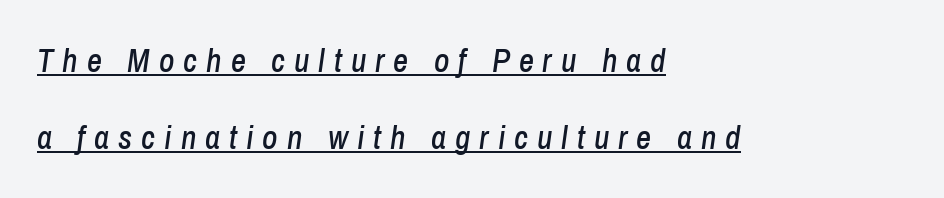
The face used here is proportionally spaced, like ordinary book or web type. Here the glyphs are tracked loosely, breaking word shapes into spaced letters. The ragged edge is on the right, which tells us the setting is flush left. Like a heading marked for emphasis, these lines bear an underscore. Compared with ordinary roman type, these characters are visibly tilted.
